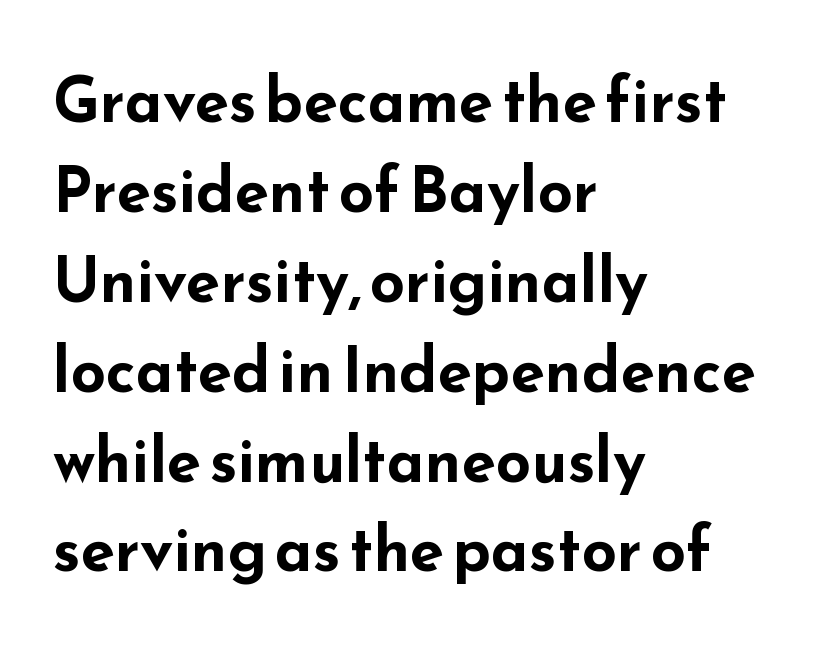
Q: Is the text bold? A: Yes.
Q: Is the text italic (slanted)? A: No, it is upright.
Q: Is the typeface a serif or a sans-serif typeface? A: Sans-serif.
Q: Is the text underlined? A: No.
Q: How is the paragraph aligned? A: Left-aligned.
Q: Is the spacing between letters normal or unusually wide? A: Normal.
Q: Is the spacing between lines tight, normal or loose? A: Normal.
Q: Width (condensed, normal, or wide)? A: Wide.
Q: Stroke contrast? A: Low.
Q: x-height? A: Small.
Q: Monospaced? A: No.
